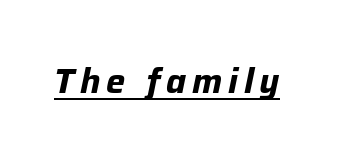
The strokes are fattened all the way to bold. The whole block is typeset with a tilt. Caption: lettering with a line underneath. The face used here is proportionally spaced, like ordinary book or web type.
